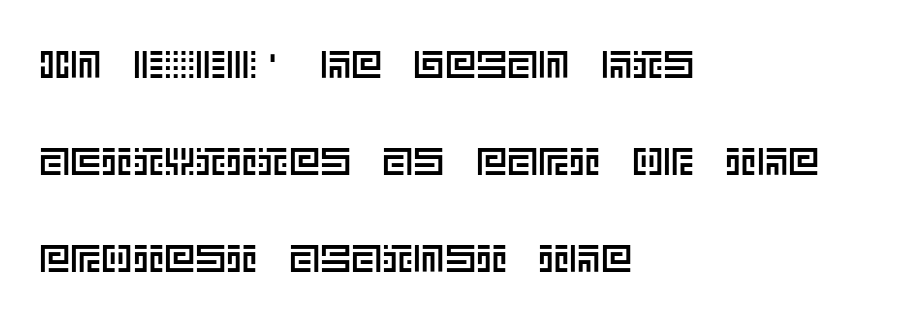
Q: Is the text italic (slanted)? A: No, it is upright.
Q: Is the text underlined? A: No.
Q: How is the paragraph aligned? A: Left-aligned.
Q: Is the spacing between letters normal or unusually wide? A: Normal.
Q: Is the spacing between lines tight, normal or loose? A: Loose.
Q: Width (condensed, normal, or wide)? A: Normal.
Q: x-height? A: Large.
